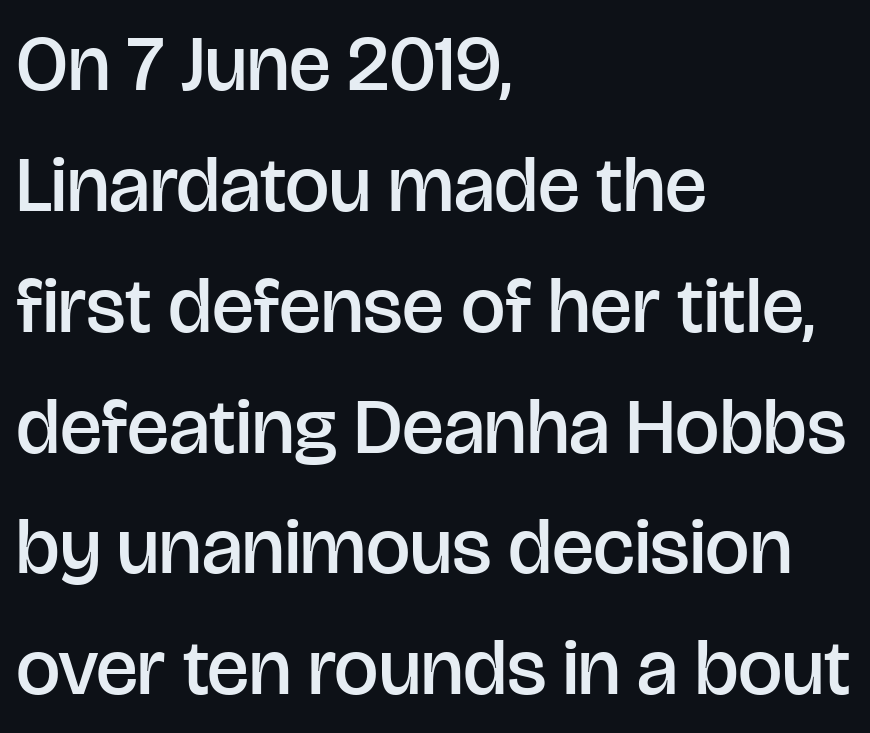
{"serif": "no", "italic": "no", "bold": "semi", "weight": "semibold", "width": "normal", "stroke_contrast": "low", "x_height": "large", "monospaced": "no", "underline": "no", "align": "left", "line_spacing": "normal", "line_spacing_ratio": 1.53, "letter_spacing": "normal", "letter_spacing_em": 0.0, "glyph_px": 79}
